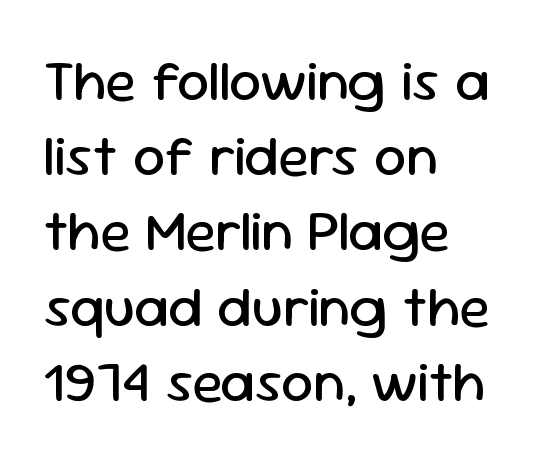
Q: Is the text bold? A: No.
Q: Is the text italic (slanted)? A: No, it is upright.
Q: Is the typeface a serif or a sans-serif typeface? A: Sans-serif.
Q: Is the text underlined? A: No.
Q: How is the paragraph aligned? A: Left-aligned.
Q: Is the spacing between letters normal or unusually wide? A: Normal.
Q: Is the spacing between lines tight, normal or loose? A: Normal.
Q: Width (condensed, normal, or wide)? A: Normal.
Q: Stroke contrast? A: Low.
Q: x-height? A: Medium.
Q: Monospaced? A: No.
